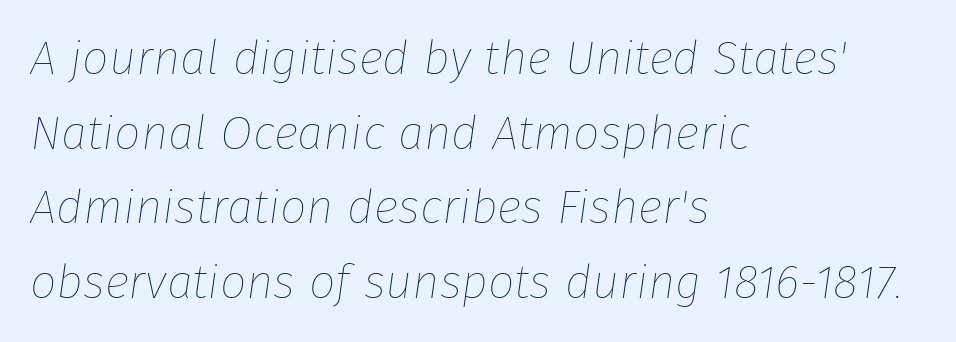
Q: Is the text bold? A: No.
Q: Is the text italic (slanted)? A: Yes, it leans right by about 8 degrees.
Q: Is the text underlined? A: No.
Q: How is the paragraph aligned? A: Left-aligned.
Q: Is the spacing between letters normal or unusually wide? A: Normal.
Q: Is the spacing between lines tight, normal or loose? A: Normal.
Q: Width (condensed, normal, or wide)? A: Normal.
Q: Stroke contrast? A: Low.
Q: x-height? A: Medium.
Q: Monospaced? A: No.
